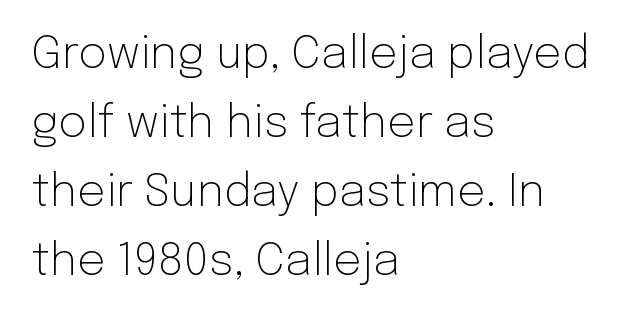
The image shows 45 px light sans-serif type, upright; set left-aligned, normal line spacing (1.53x), normal letter spacing, not underlined; low stroke contrast and a medium x-height.
